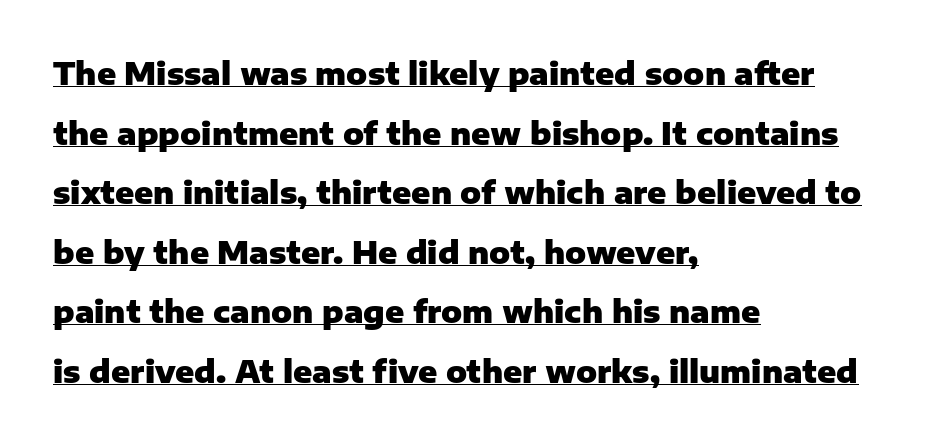
Q: Is the text bold? A: Yes.
Q: Is the text italic (slanted)? A: No, it is upright.
Q: Is the typeface a serif or a sans-serif typeface? A: Sans-serif.
Q: Is the text underlined? A: Yes.
Q: How is the paragraph aligned? A: Left-aligned.
Q: Is the spacing between letters normal or unusually wide? A: Normal.
Q: Is the spacing between lines tight, normal or loose? A: Loose.
Q: Width (condensed, normal, or wide)? A: Normal.
Q: Stroke contrast? A: Low.
Q: x-height? A: Medium.
Q: Monospaced? A: No.
